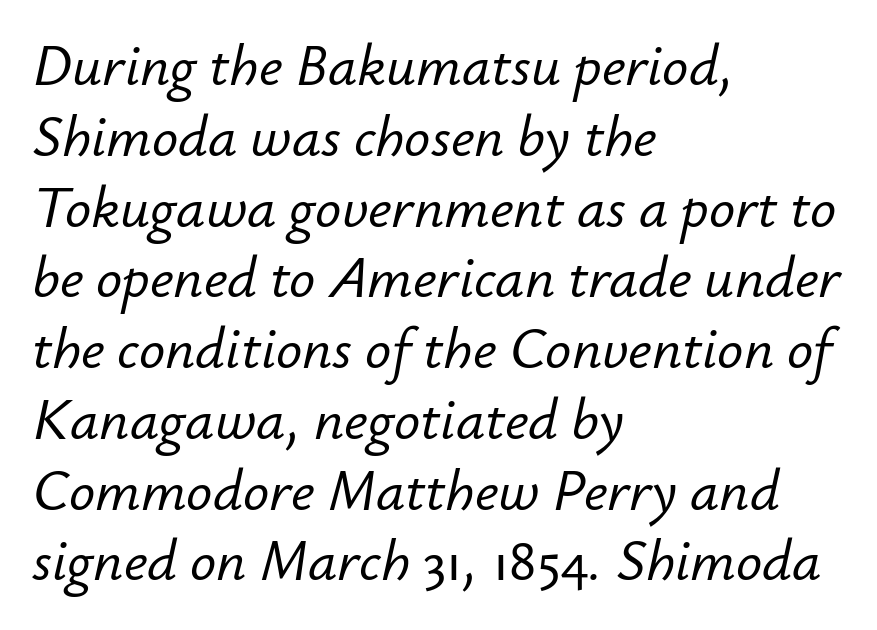
The passage shown leans; its letterforms are oblique. Underlining? Definitely not there. Words appear dense and cohesive because spacing is normal. Note the varied advance widths — an 'i' is clearly narrower than an 'm'. The compositor pushed each line to the left boundary.
